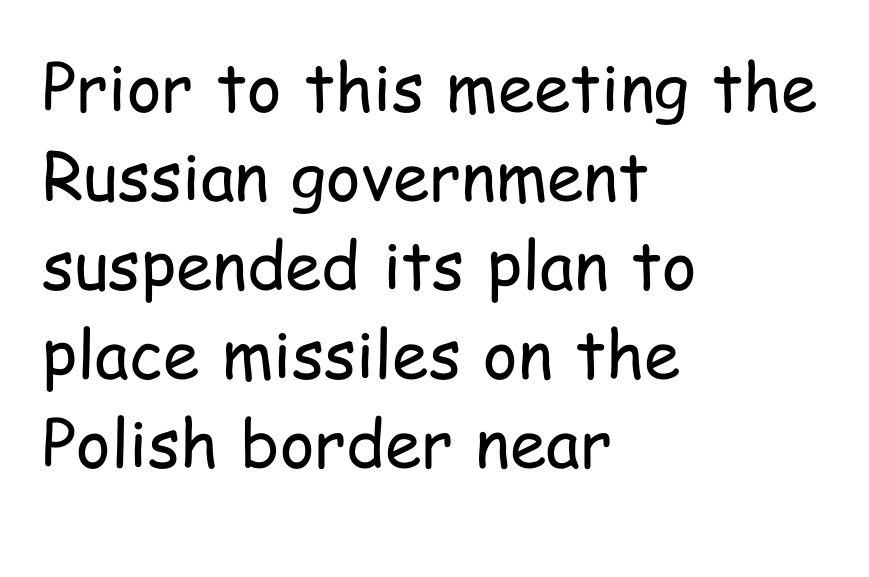
{"serif": "no", "italic": "no", "bold": "no", "weight": "regular", "width": "condensed", "stroke_contrast": "low", "x_height": "medium", "monospaced": "no", "underline": "no", "align": "left", "line_spacing": "normal", "line_spacing_ratio": 1.35, "letter_spacing": "normal", "letter_spacing_em": 0.0, "glyph_px": 66}
